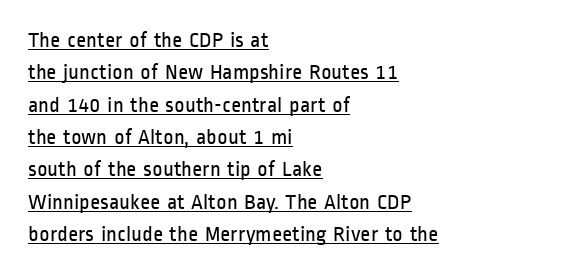
These lines were composed using upright roman letters. You can see a thin bar hugging the bottom of the glyphs. The typesetting does not lean heavy: it is not bold. Leftover space on each line is placed entirely after the last word.
